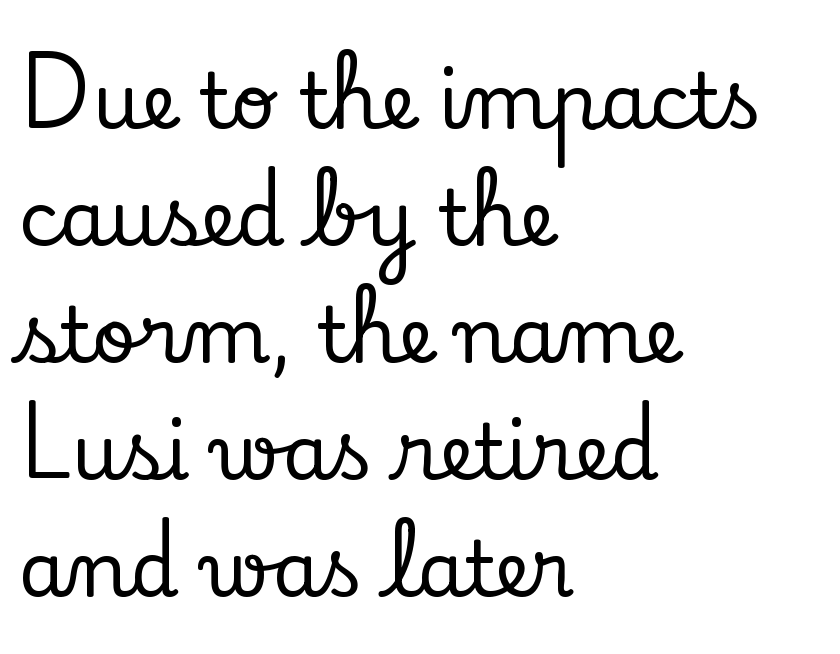
Left-aligned paragraph, ragged on the right. Think of a printed novel: that variable character pitch is what you see here. How would I describe the line gaps? Plain and ordinary. Clear beneath every line of the passage. Glyph-to-glyph distance matches everyday printed text.
